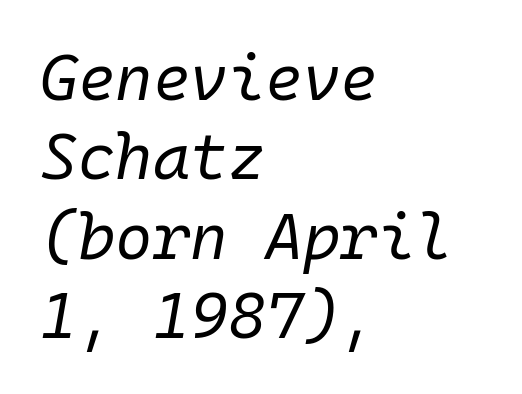
Q: Is the text bold? A: No.
Q: Is the text italic (slanted)? A: Yes, it leans right by about 10 degrees.
Q: Is the text underlined? A: No.
Q: How is the paragraph aligned? A: Left-aligned.
Q: Is the spacing between letters normal or unusually wide? A: Normal.
Q: Width (condensed, normal, or wide)? A: Normal.
Q: Stroke contrast? A: Low.
Q: x-height? A: Medium.
Q: Monospaced? A: Yes.
